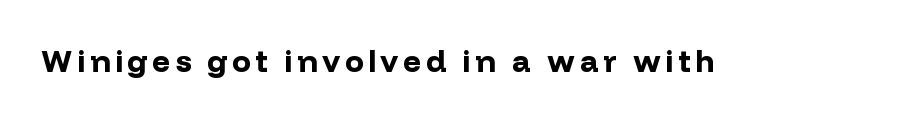
Plenty of ink on the page — the face is bold. The glyphs are unaccompanied by any horizontal stroke below them. Regarding serifs, this sample does without them. The type sits square on the baseline with zero lean.
